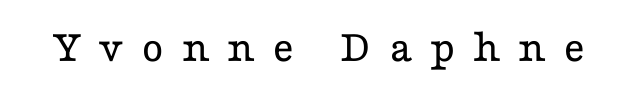
{"serif": "yes", "italic": "no", "bold": "no", "weight": "regular", "width": "wide", "stroke_contrast": "low", "x_height": "medium", "monospaced": "no", "underline": "no", "letter_spacing": "wide", "letter_spacing_em": 0.37, "glyph_px": 47}
